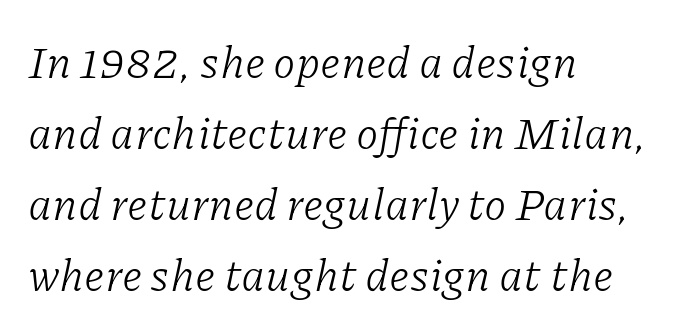
The image shows 45 px light serif type, italic (leaning right); set left-aligned, normal line spacing (1.58x), normal letter spacing, not underlined; low stroke contrast and a medium x-height.
